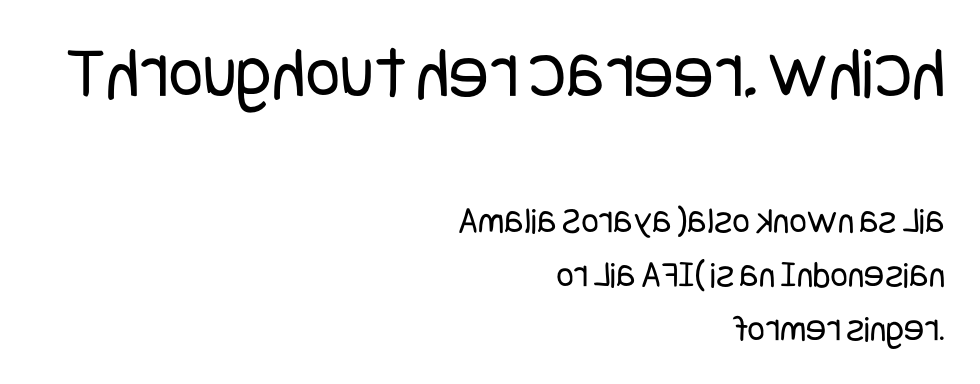
Q: Is the text bold? A: No.
Q: Is the text italic (slanted)? A: No, it is upright.
Q: Is the typeface a serif or a sans-serif typeface? A: Sans-serif.
Q: Is the text underlined? A: No.
Q: How is the paragraph aligned? A: Right-aligned.
Q: Is the spacing between letters normal or unusually wide? A: Normal.
Q: Is the spacing between lines tight, normal or loose? A: Normal.
Q: Which block of text is set in a larger size, the first (top) or the second (bottom)? A: The first (top) one.
Q: Width (condensed, normal, or wide)? A: Condensed.
Q: Stroke contrast? A: Low.
Q: x-height? A: Large.
